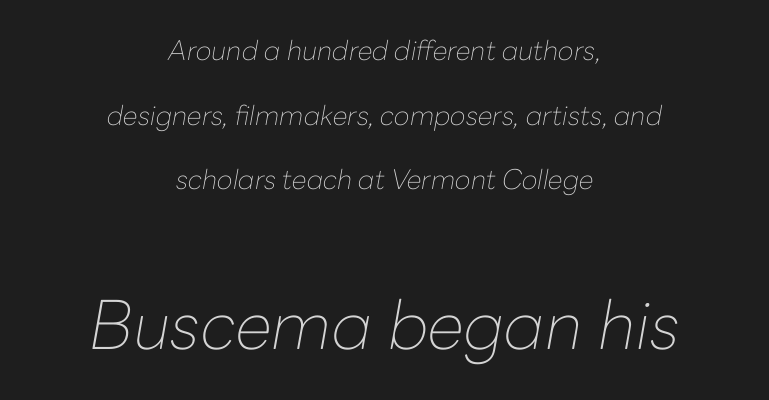
The image shows 67 px thin type, italic (leaning right); set centered, loose line spacing (2.39x), normal letter spacing, not underlined; the second (bottom) block is 2.48x larger; low stroke contrast and a medium x-height.
